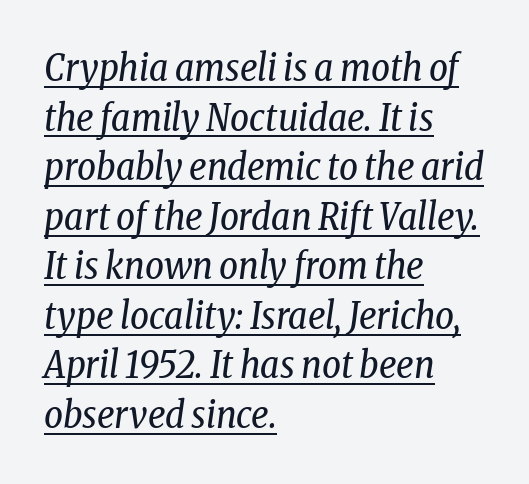
Serif or sans? Serif — the stroke terminals have little feet. This sample uses plain, unmodified letter spacing. A typesetter would call this leading conventional body-copy spacing. Each letter keeps its own natural width here, so spacing adapts to shape. In CSS terms this would be text-align: left. Think standard paragraph weight, or any step lighter than that.
